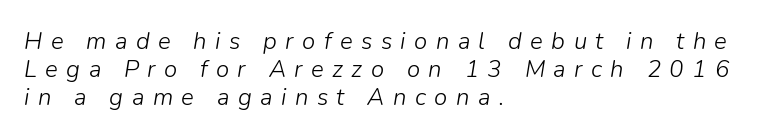
{"italic": "yes", "lean": "right", "slant_degrees": 9, "bold": "no", "underline": "no", "align": "left", "line_spacing_ratio": 1.16, "letter_spacing": "wide", "letter_spacing_em": 0.35, "glyph_px": 24}
